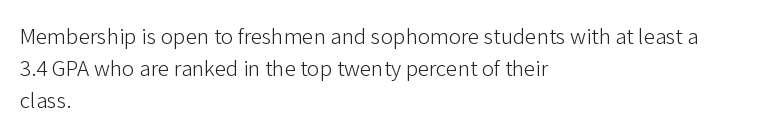
Caption: standard tracking, unaltered. Does the leading feel generous? No, just average. The lines are quadded left. Check the space under the baseline: it is left empty.
